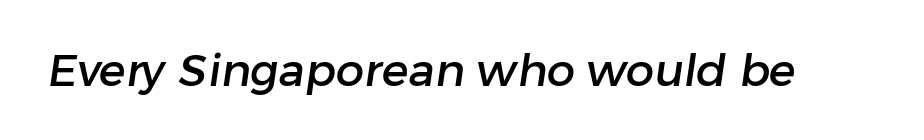
Q: Is the typeface a serif or a sans-serif typeface? A: Sans-serif.
Q: Is the text underlined? A: No.
Q: Is the spacing between letters normal or unusually wide? A: Normal.
Q: Width (condensed, normal, or wide)? A: Normal.
Q: Stroke contrast? A: Low.
Q: x-height? A: Medium.
Q: Monospaced? A: No.
